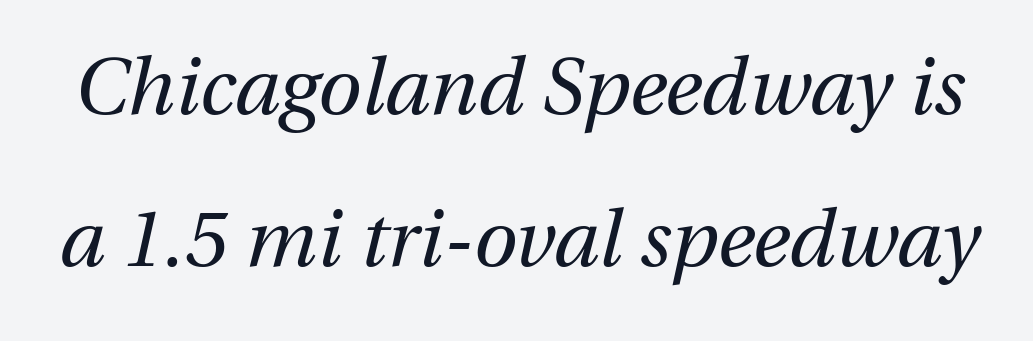
Vertical stems look standard width or narrower in stroke. Compared with ordinary roman type, these characters are visibly tilted. Unmarked baselines from the first word to the last. Think of a printed novel: that variable character pitch is what you see here.
